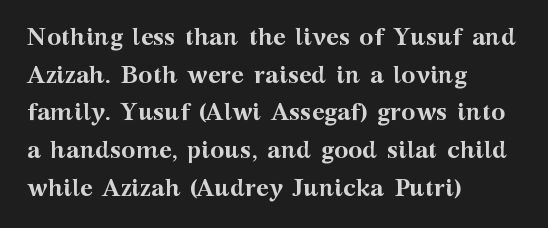
{"italic": "no", "bold": "yes", "underline": "no", "align": "left", "line_spacing": "normal", "line_spacing_ratio": 1.57, "letter_spacing": "normal", "letter_spacing_em": 0.0, "glyph_px": 24}
